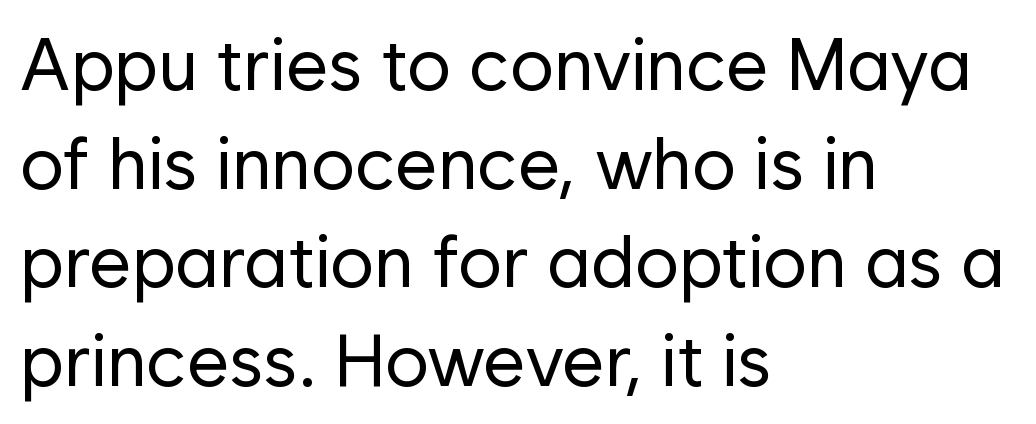
{"serif": "no", "italic": "no", "bold": "no", "weight": "regular", "width": "normal", "stroke_contrast": "low", "x_height": "medium", "monospaced": "no", "underline": "no", "align": "left", "line_spacing": "normal", "line_spacing_ratio": 1.35, "letter_spacing": "normal", "letter_spacing_em": 0.0, "glyph_px": 73}
